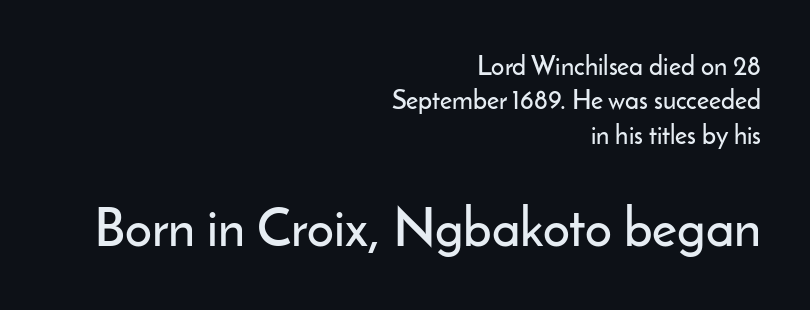
{"serif": "no", "italic": "no", "width": "normal", "stroke_contrast": "low", "x_height": "small", "monospaced": "no", "underline": "no", "align": "right", "line_spacing": "normal", "line_spacing_ratio": 1.32, "letter_spacing": "normal", "letter_spacing_em": 0.0, "larger_block": "second", "size_ratio": 2.04, "glyph_px": 53}
